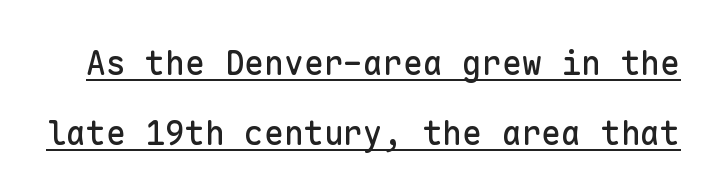
{"serif": "no", "italic": "no", "width": "normal", "stroke_contrast": "low", "x_height": "medium", "monospaced": "yes", "underline": "yes", "line_spacing": "loose", "line_spacing_ratio": 2.11, "letter_spacing": "normal", "letter_spacing_em": 0.0, "glyph_px": 33}
